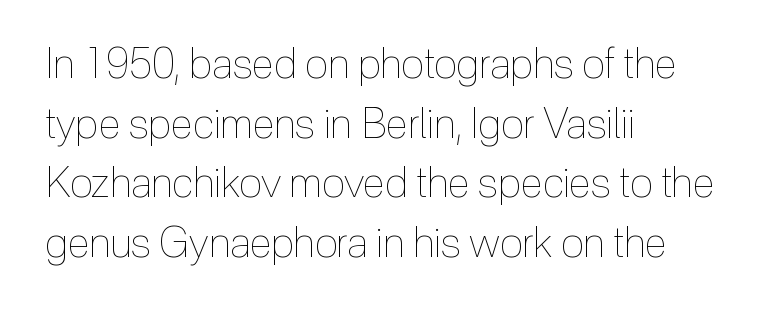
Q: Is the text bold? A: No.
Q: Is the text italic (slanted)? A: No, it is upright.
Q: Is the text underlined? A: No.
Q: How is the paragraph aligned? A: Left-aligned.
Q: Is the spacing between letters normal or unusually wide? A: Normal.
Q: Is the spacing between lines tight, normal or loose? A: Normal.
Q: Width (condensed, normal, or wide)? A: Condensed.
Q: x-height? A: Medium.
Q: Monospaced? A: No.
